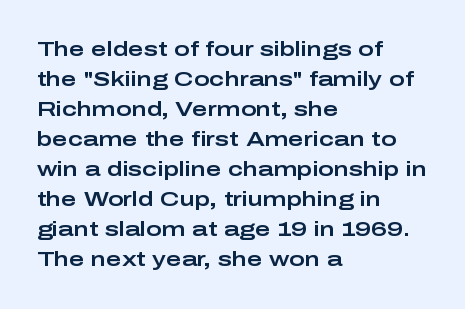
{"italic": "no", "underline": "no", "align": "left", "line_spacing": "normal", "line_spacing_ratio": 1.43, "letter_spacing": "normal", "letter_spacing_em": 0.0, "glyph_px": 21}
